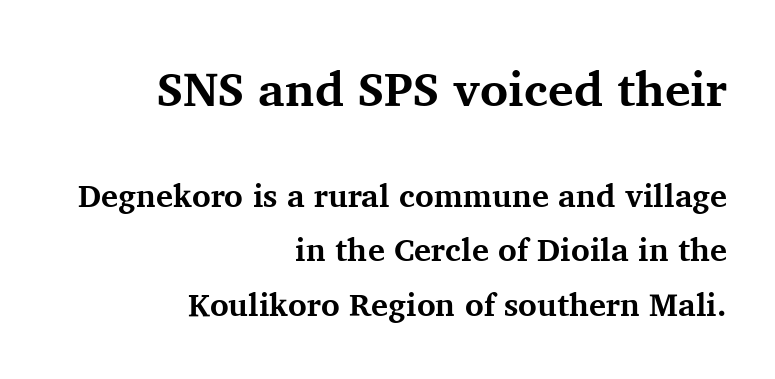
{"serif": "yes", "italic": "no", "bold": "yes", "weight": "bold", "width": "normal", "stroke_contrast": "medium", "x_height": "medium", "monospaced": "no", "underline": "no", "align": "right", "line_spacing": "normal", "line_spacing_ratio": 1.7, "letter_spacing": "normal", "letter_spacing_em": 0.0, "larger_block": "first", "size_ratio": 1.5, "glyph_px": 48}
